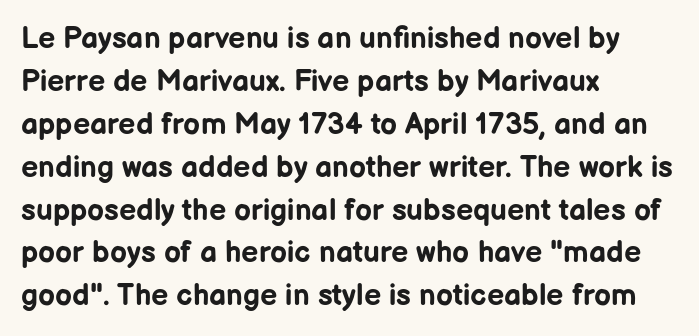
The image shows 30 px bold sans-serif type, upright; set left-aligned, normal line spacing (1.43x), normal letter spacing, not underlined; low stroke contrast and a medium x-height.
